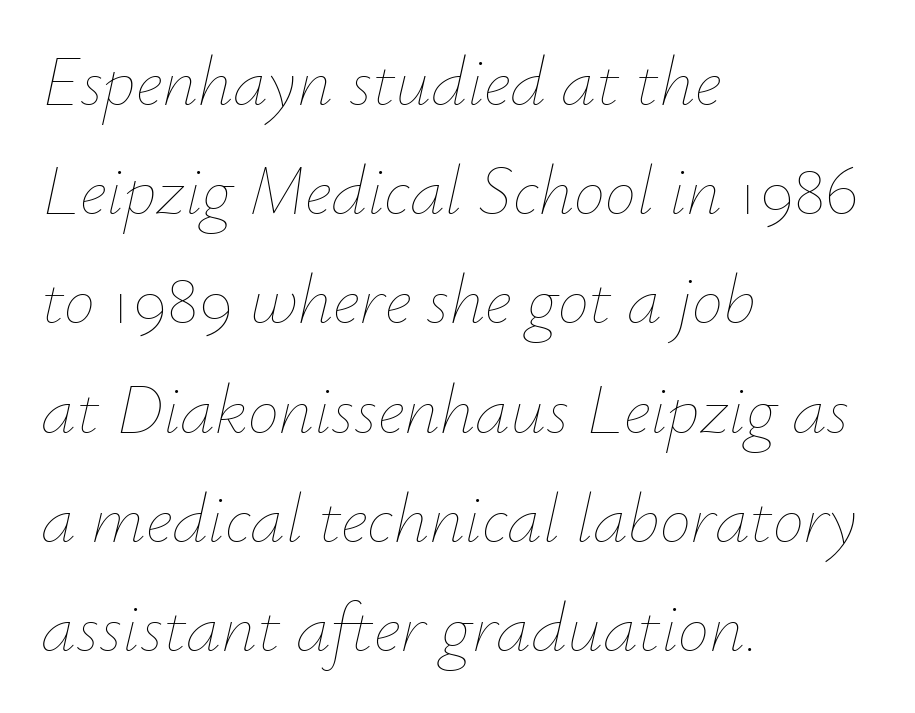
Underline: absent. Visually the block forms a straight wall on the left and a jagged coastline on the right. Note the varied advance widths — an 'i' is clearly narrower than an 'm'. The face used here has a pronounced slope to its letters.
